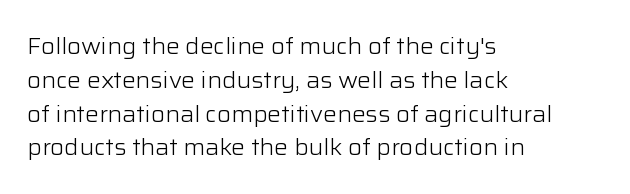
Just letters on the line, the space beneath them empty. Evenly set lines give the paragraph a standard silhouette. Heft: none added — not bold. Notice how the passage keeps a crisp vertical edge on the left only. No extra tracking has been applied to these lines. A roman cut, with each character standing at attention.
